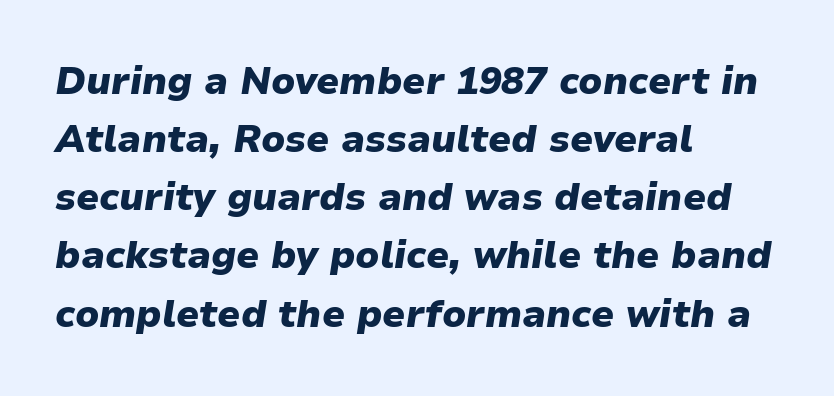
Q: Is the text bold? A: Yes.
Q: Is the text italic (slanted)? A: Yes, it leans right by about 9 degrees.
Q: Is the text underlined? A: No.
Q: How is the paragraph aligned? A: Left-aligned.
Q: Is the spacing between letters normal or unusually wide? A: Normal.
Q: Is the spacing between lines tight, normal or loose? A: Normal.
Q: Width (condensed, normal, or wide)? A: Normal.
Q: Stroke contrast? A: Low.
Q: x-height? A: Medium.
Q: Monospaced? A: No.
